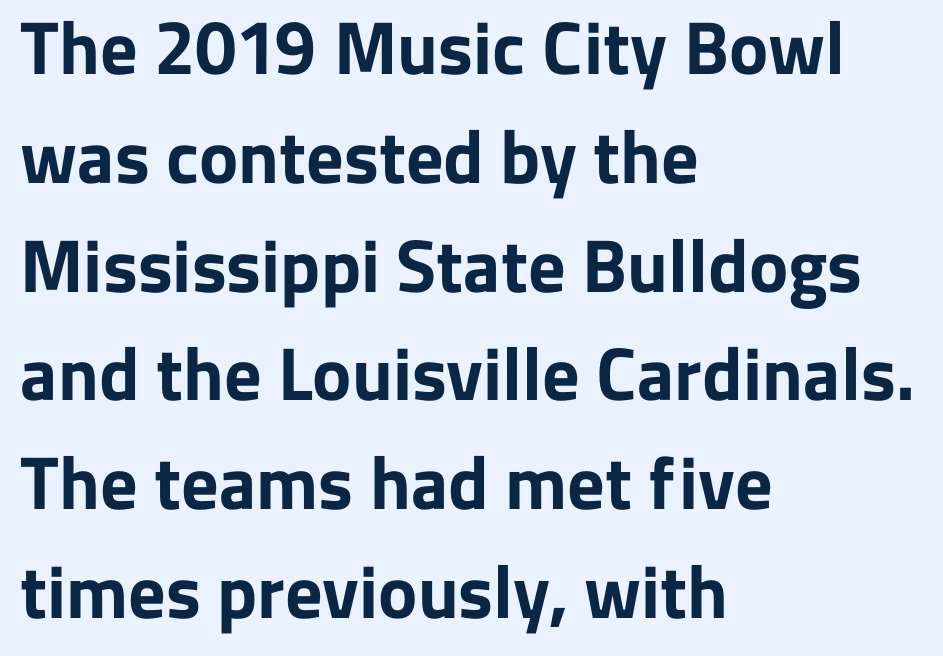
{"serif": "no", "italic": "no", "bold": "yes", "weight": "bold", "width": "normal", "stroke_contrast": "low", "x_height": "medium", "monospaced": "no", "underline": "no", "align": "left", "line_spacing": "normal", "line_spacing_ratio": 1.47, "letter_spacing": "normal", "letter_spacing_em": 0.0, "glyph_px": 74}
